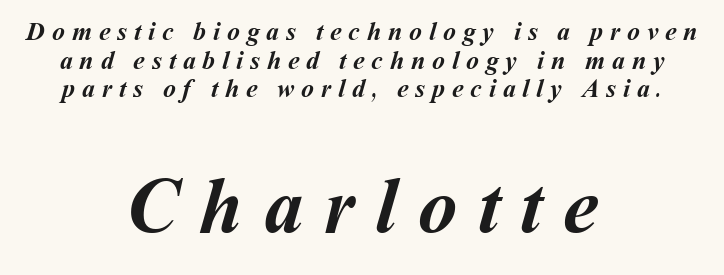
The image shows 79 px semibold type; set centered, tight line spacing (1.1x), unusually wide letter spacing (+0.26 em), not underlined; the second (bottom) block is 3.04x larger; medium stroke contrast and a medium x-height.
